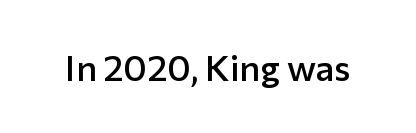
Decoration check: the copy has no underline. Posture: straight, roman, zero tilt. The passage shown is semibold, sitting just below true bold. Compared with typical body copy, the letter spacing here is the same. The face used here is proportionally spaced, like ordinary book or web type.
